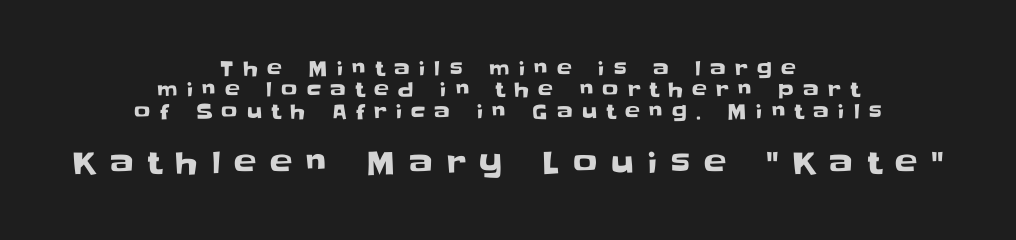
The paragraph shown floats in the horizontal middle. Clear beneath every line of the passage. Do the letters lean? They stand straight. How would I describe the line gaps? Narrow and economical.
